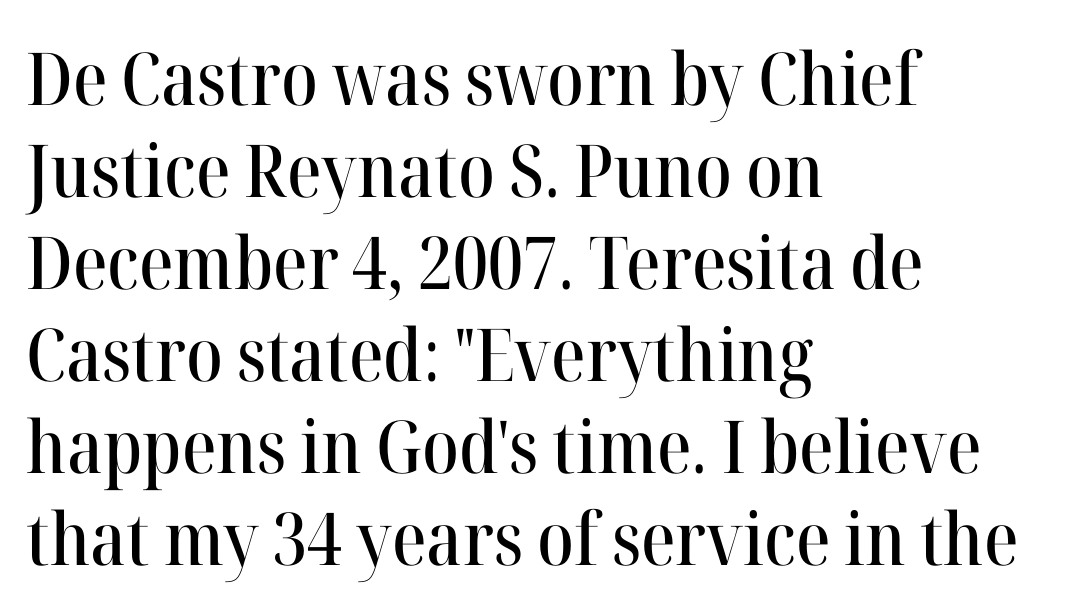
Is there any slant? The stems are plumb. The lines in this sample share a left origin and differ only in where they stop. The passage shown is typeset with a serif family. Each letter keeps its own natural width here, so spacing adapts to shape.
